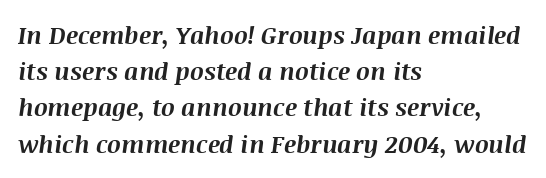
The image shows 24 px bold type, italic (leaning right); set left-aligned, normal line spacing (1.51x), normal letter spacing, not underlined.
